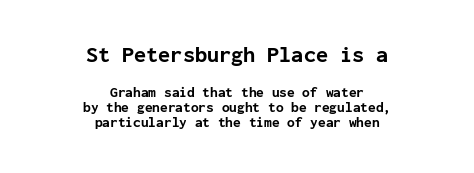
{"italic": "no", "bold": "yes", "underline": "no", "align": "center", "line_spacing": "tight", "line_spacing_ratio": 1.06, "letter_spacing": "normal", "letter_spacing_em": 0.0, "larger_block": "first", "size_ratio": 1.57, "glyph_px": 22}
